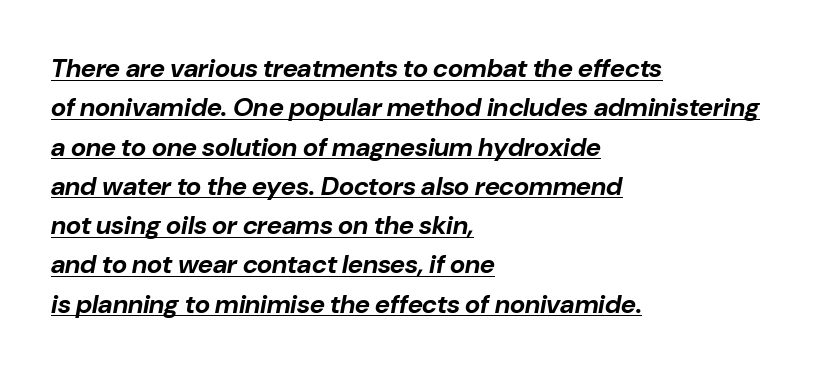
This is underlined copy, the kind a proofreader might mark for attention. The type is set solid horizontally, with unmodified tracking. As a designer I'd log this as weight 700, bold. The whole block is typeset with a tilt.
